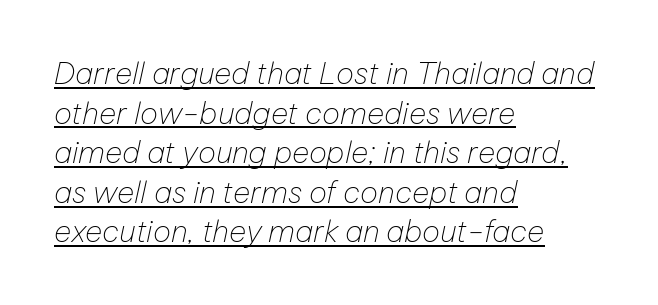
The image shows 30 px thin type, italic (leaning right); set left-aligned, normal line spacing (1.32x), normal letter spacing, underlined; low stroke contrast and a medium x-height.
